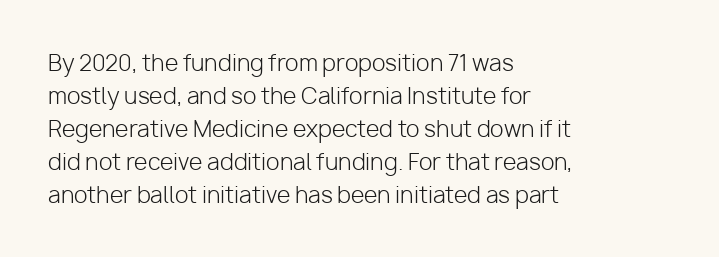
The image shows 22 px text type, upright; set left-aligned, normal line spacing (1.5x), normal letter spacing, not underlined.
